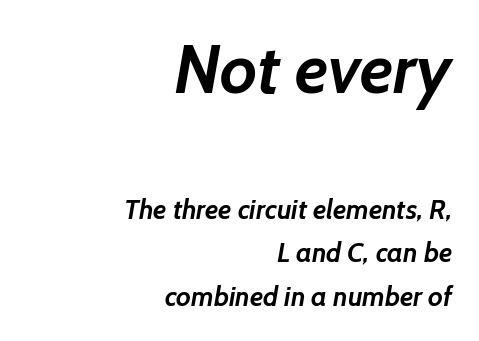
The image shows 68 px semibold sans-serif type; set right-aligned, normal line spacing (1.62x), normal letter spacing, not underlined; the first (top) block is 2.52x larger; low stroke contrast and a medium x-height.
